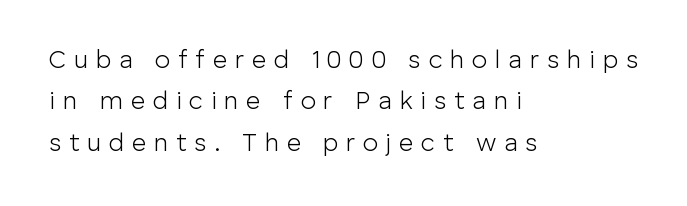
The image shows 25 px text type, upright; set left-aligned, normal line spacing (1.66x), unusually wide letter spacing (+0.31 em), not underlined.
